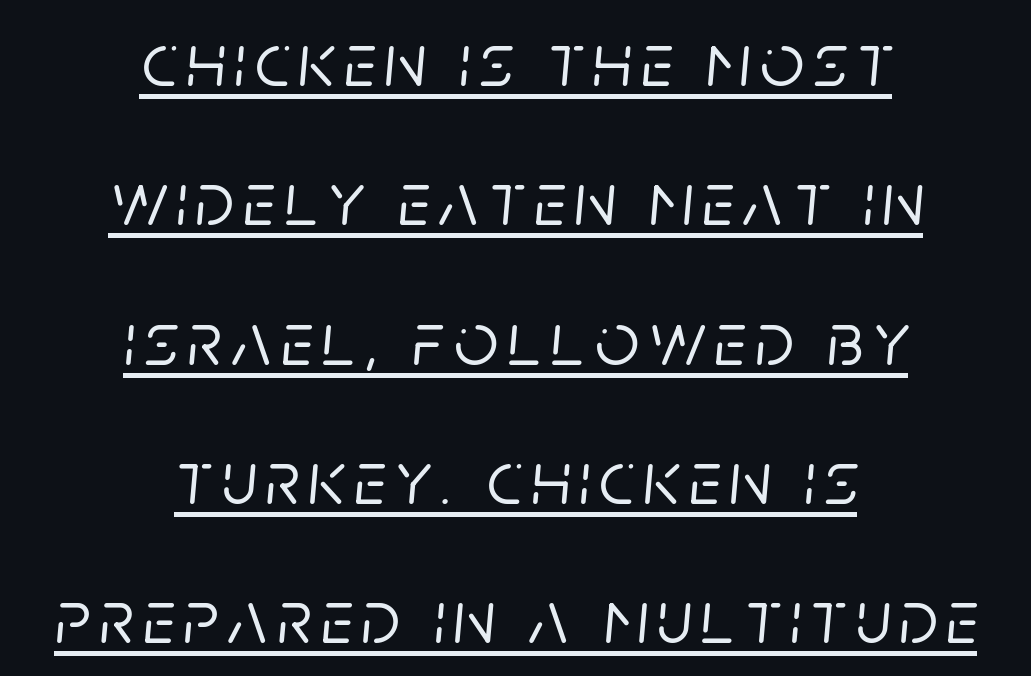
The paragraph has two soft edges and a firm central axis. A baseline rule has been typeset under these characters. The face used here has a pronounced slope to its letters. This sample has the flowing, uneven cadence of proportional lettering.
